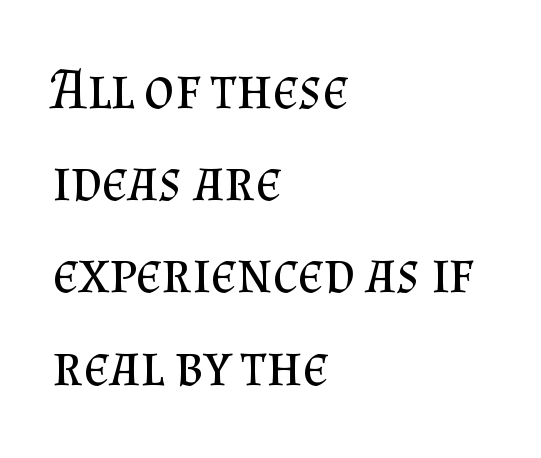
{"serif": "yes", "italic": "no", "bold": "no", "weight": "regular", "width": "normal", "stroke_contrast": "medium", "x_height": "small", "monospaced": "no", "underline": "no", "align": "left", "line_spacing": "normal", "line_spacing_ratio": 1.59, "letter_spacing": "normal", "letter_spacing_em": 0.0, "glyph_px": 58}
